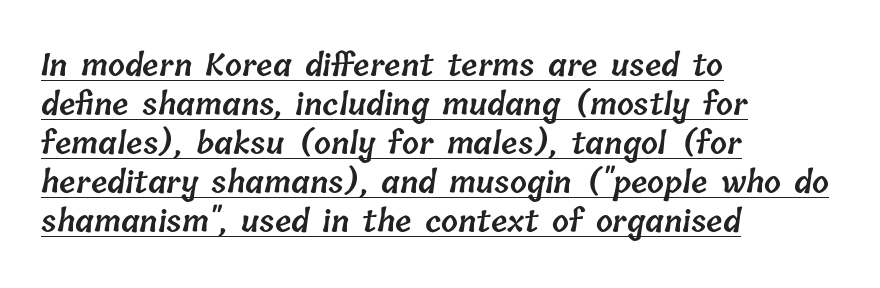
The image shows 30 px semibold type; set left-aligned, normal line spacing (1.3x), normal letter spacing, underlined; low stroke contrast and a medium x-height.
